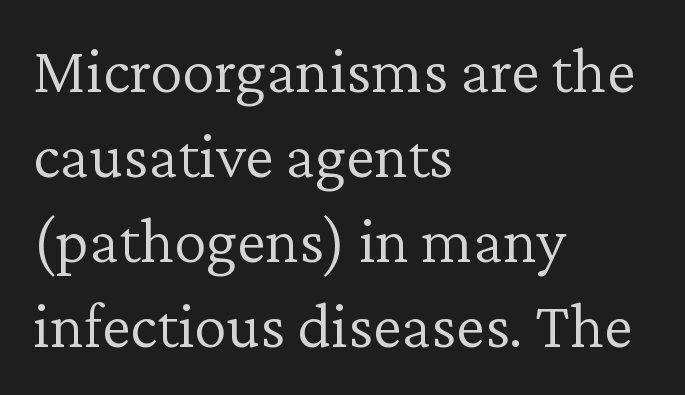
The image shows 65 px light serif type, upright; set left-aligned, normal line spacing (1.31x), normal letter spacing, not underlined; low stroke contrast and a medium x-height.
